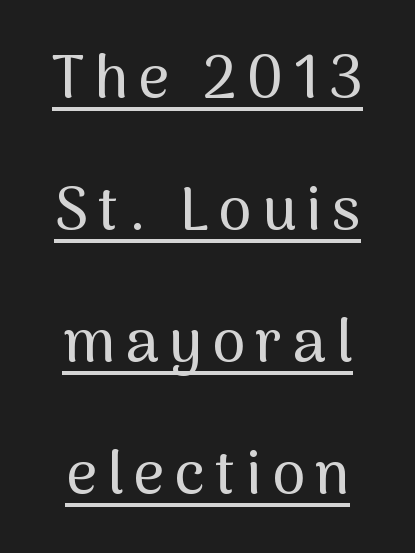
This rendering employs a face without finishing strokes, i.e., a sans-serif. A great deal of white space separates one row of letters from the next. This is underlined copy, the kind a proofreader might mark for attention. Each letter keeps its own natural width here, so spacing adapts to shape. Posture: upright roman. One-word summary of the alignment: center.
